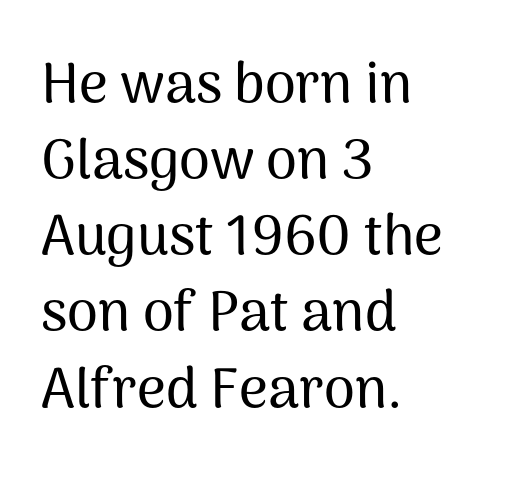
This is roman type, the default non-slanted kind. Between one letter and the next there's only the usual sliver of space. Each letter's strokes conclude bluntly, with no projecting serifs. Each new line begins a customary step beneath the previous one.
